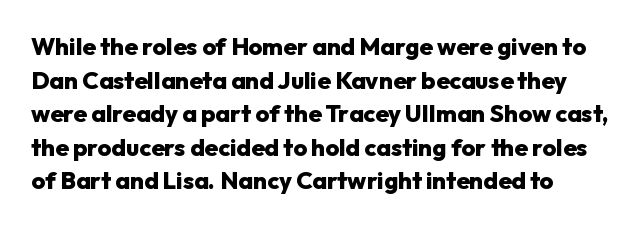
{"italic": "no", "bold": "yes", "underline": "no", "line_spacing": "normal", "line_spacing_ratio": 1.4, "letter_spacing": "normal", "letter_spacing_em": 0.0, "glyph_px": 24}
